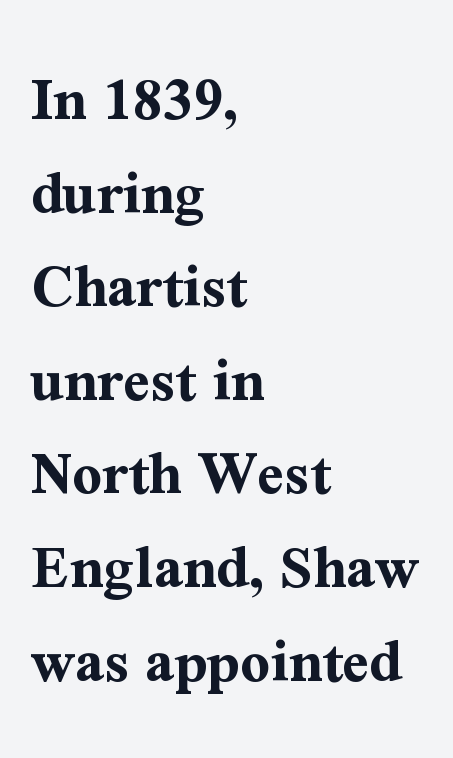
{"serif": "yes", "italic": "no", "bold": "yes", "weight": "bold", "width": "normal", "stroke_contrast": "medium", "x_height": "medium", "monospaced": "no", "underline": "no", "align": "left", "line_spacing": "normal", "line_spacing_ratio": 1.44, "letter_spacing": "normal", "letter_spacing_em": 0.0, "glyph_px": 65}
